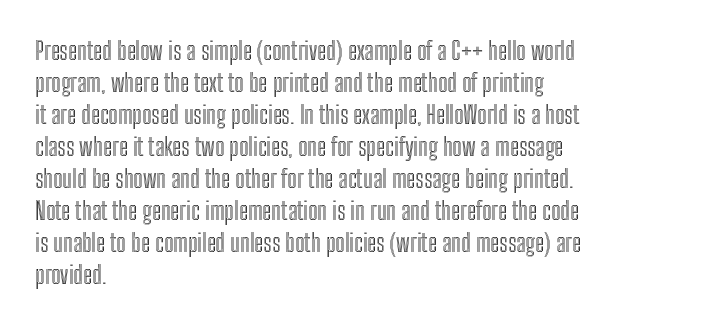
Q: Is the text italic (slanted)? A: No, it is upright.
Q: Is the text underlined? A: No.
Q: How is the paragraph aligned? A: Left-aligned.
Q: Is the spacing between letters normal or unusually wide? A: Normal.
Q: Is the spacing between lines tight, normal or loose? A: Normal.
